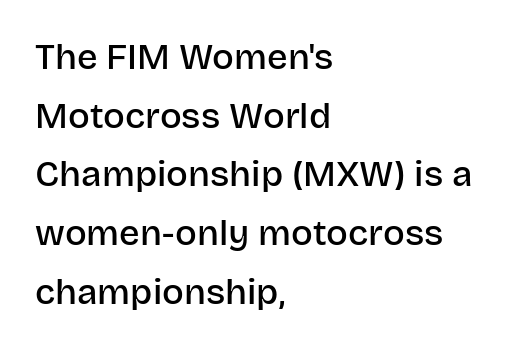
Q: Is the text bold? A: Semi-bold.
Q: Is the text italic (slanted)? A: No, it is upright.
Q: Is the typeface a serif or a sans-serif typeface? A: Sans-serif.
Q: Is the text underlined? A: No.
Q: How is the paragraph aligned? A: Left-aligned.
Q: Is the spacing between letters normal or unusually wide? A: Normal.
Q: Is the spacing between lines tight, normal or loose? A: Normal.
Q: Width (condensed, normal, or wide)? A: Normal.
Q: Stroke contrast? A: Low.
Q: x-height? A: Large.
Q: Monospaced? A: No.
